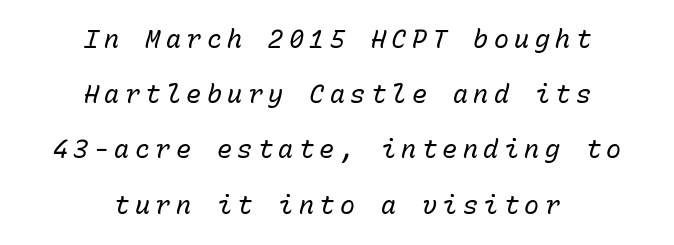
The image shows 25 px text type, italic (leaning right); set centered, loose line spacing (2.21x), unusually wide letter spacing (+0.22 em), not underlined.
